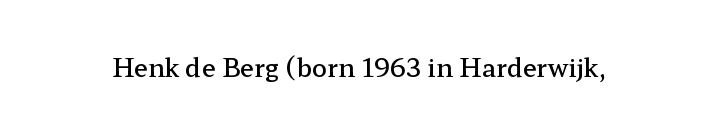
Q: Is the text bold? A: Semi-bold.
Q: Is the text italic (slanted)? A: No, it is upright.
Q: Is the text underlined? A: No.
Q: Is the spacing between letters normal or unusually wide? A: Normal.
